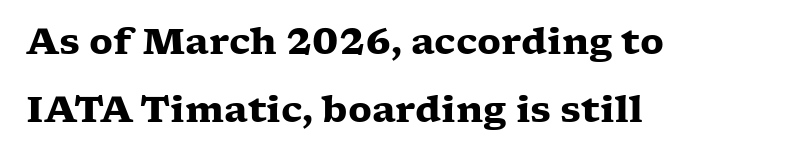
Heavy, bold letterforms. Nobody drew a line under any word here. Rendered with straight, roman letterforms. If you drew a ruler down the left edge, every line would touch it. The horizontal fit of the characters is conventional and even.
